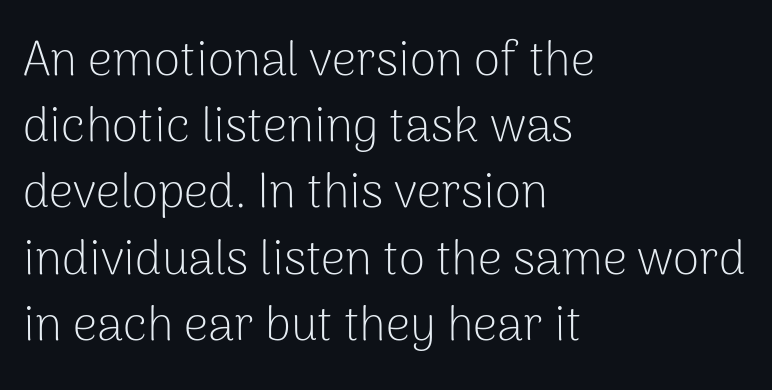
The strokes are not fattened; the text isn't bold. Unlike italic type, these characters show no tilt at all. These lines stack with their left ends in a neat column. Letterform terminals end flat and unadorned throughout the passage. Spacing verdict: proportional, widths tailored to each character.
